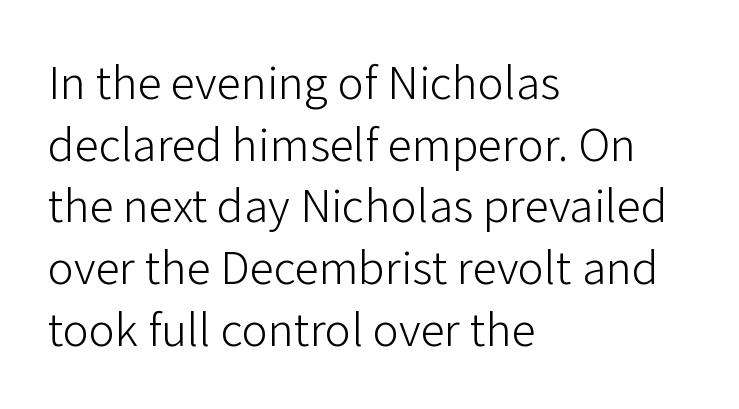
{"serif": "no", "italic": "no", "bold": "no", "weight": "light", "width": "normal", "stroke_contrast": "low", "x_height": "medium", "monospaced": "no", "underline": "no", "align": "left", "line_spacing": "normal", "line_spacing_ratio": 1.26, "letter_spacing": "normal", "letter_spacing_em": 0.0, "glyph_px": 49}
